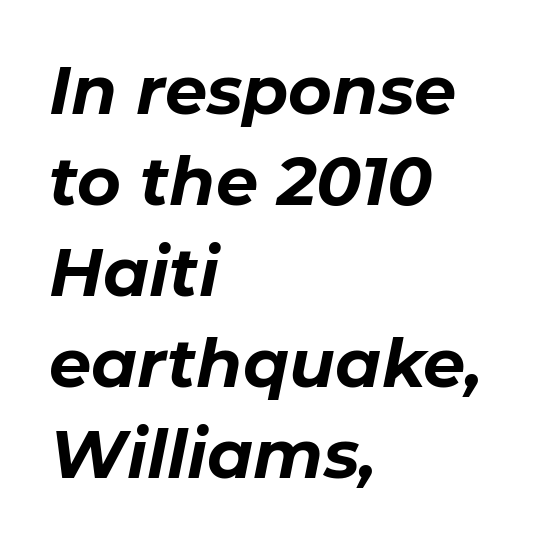
Q: Is the text bold? A: Yes.
Q: Is the text italic (slanted)? A: Yes, it leans right by about 11 degrees.
Q: Is the text underlined? A: No.
Q: How is the paragraph aligned? A: Left-aligned.
Q: Is the spacing between letters normal or unusually wide? A: Normal.
Q: Is the spacing between lines tight, normal or loose? A: Normal.
Q: Width (condensed, normal, or wide)? A: Normal.
Q: Stroke contrast? A: Low.
Q: x-height? A: Medium.
Q: Monospaced? A: No.
